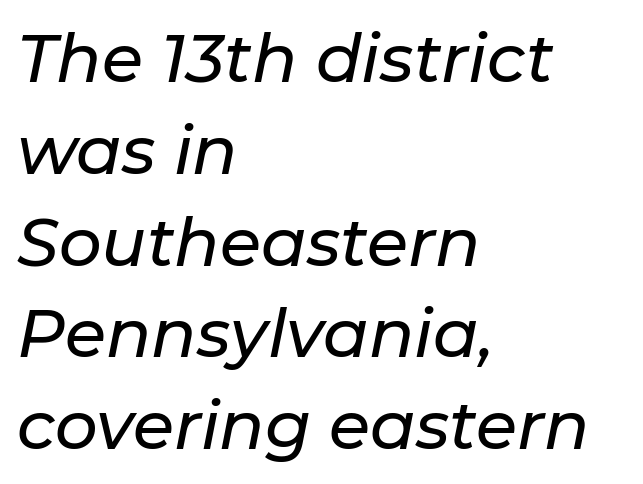
Line starts are locked; line ends wander. Short note: letters normally spaced. Honestly, the row spacing looks completely unremarkable. Check the space under the baseline: it is left empty.
